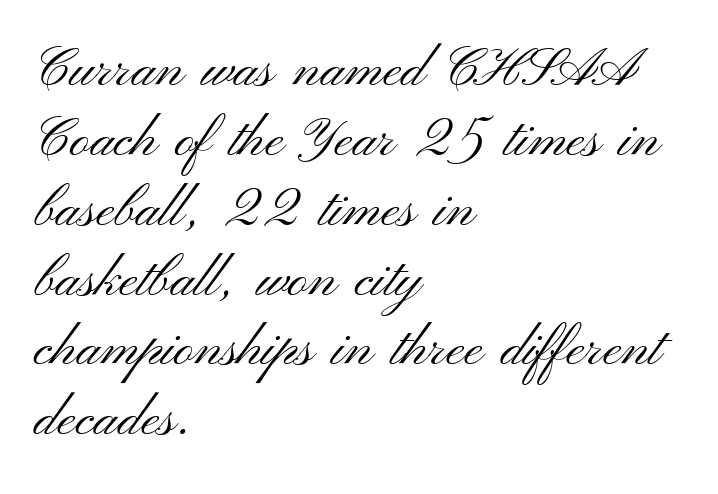
{"serif": "no", "bold": "no", "weight": "light", "width": "wide", "stroke_contrast": "medium", "x_height": "small", "monospaced": "no", "underline": "no", "align": "left", "line_spacing": "normal", "line_spacing_ratio": 1.27, "letter_spacing": "normal", "letter_spacing_em": 0.0, "glyph_px": 55}
